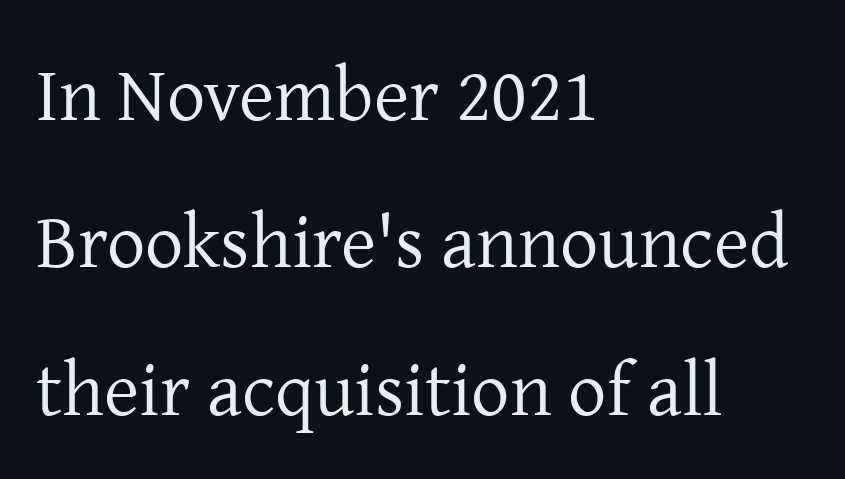
This rendering leaves character spacing at its baseline value. Beneath every word, the page is bare. The passage is arranged the way most books set body copy — flush left. One glance says open: line gaps are wider than usual. Note the varied advance widths — an 'i' is clearly narrower than an 'm'. Caption: face not bold, strokes unweighted.
